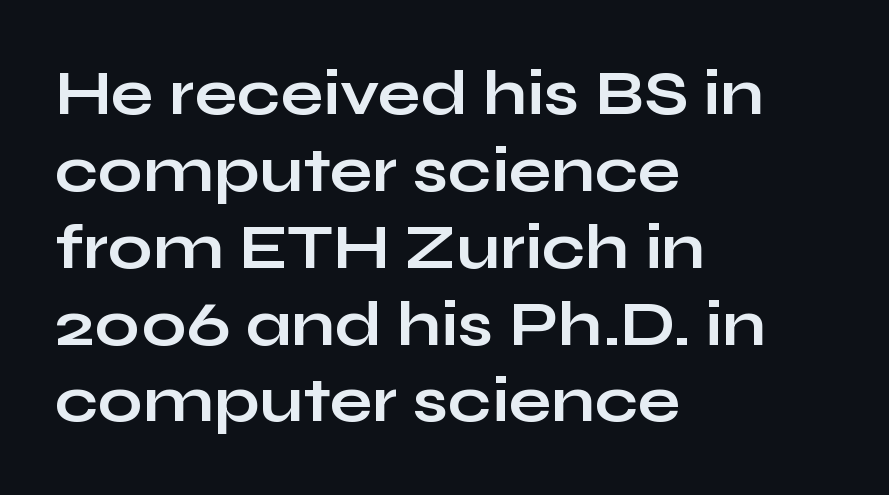
The image shows 63 px bold, wide sans-serif type, upright; set left-aligned, line spacing 1.22x, normal letter spacing, not underlined; low stroke contrast and a medium x-height.
